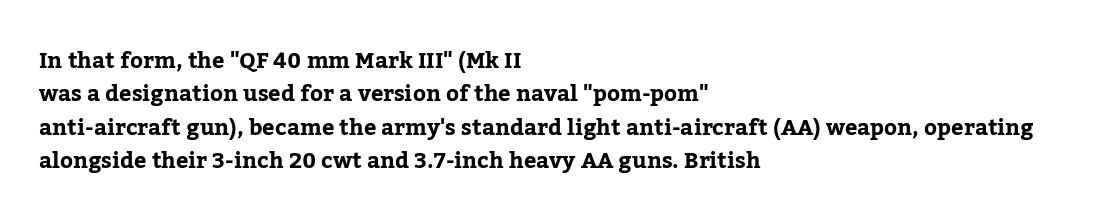
{"italic": "no", "underline": "no", "align": "left", "line_spacing": "normal", "line_spacing_ratio": 1.52, "letter_spacing": "normal", "letter_spacing_em": 0.0, "glyph_px": 22}
